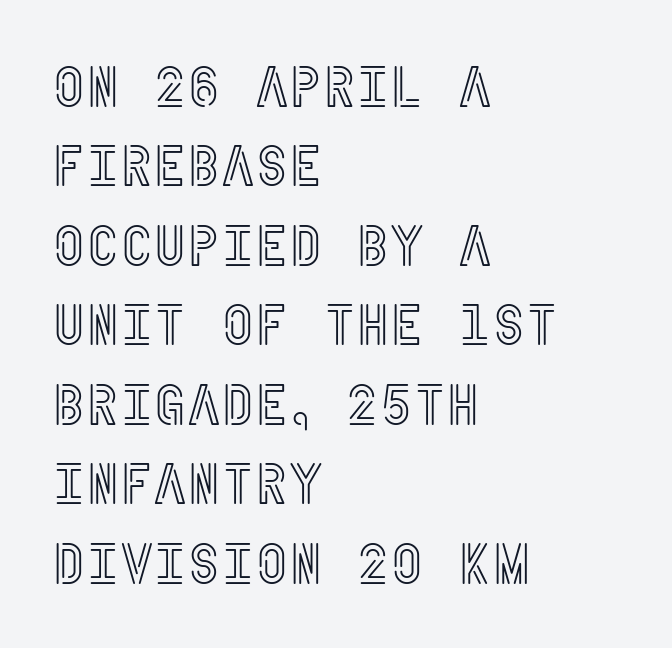
The image shows 58 px condensed type, upright; set left-aligned, normal line spacing (1.37x), normal letter spacing, not underlined; a large x-height.
